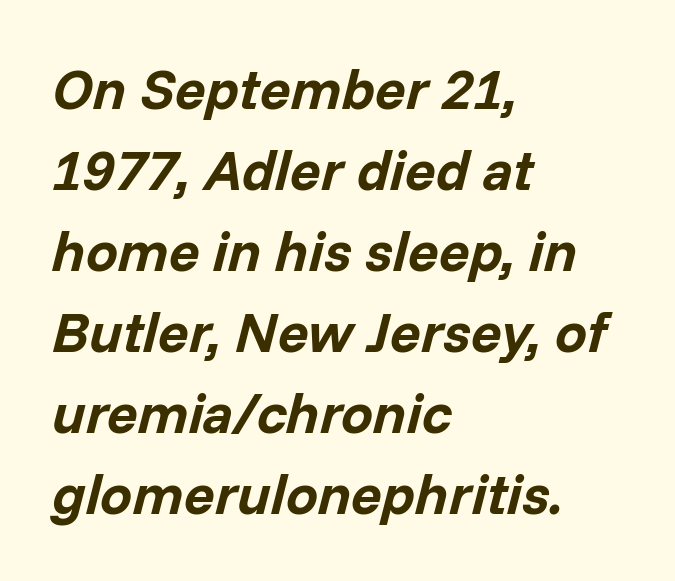
Spacing verdict: proportional, widths tailored to each character. The font's italic variant was chosen for this text. Standard letterfit; no display-style spreading of the glyphs. Horizontal alignment here is leftward, the default for most running prose. The characters look thick and weighty, a clear bold.
